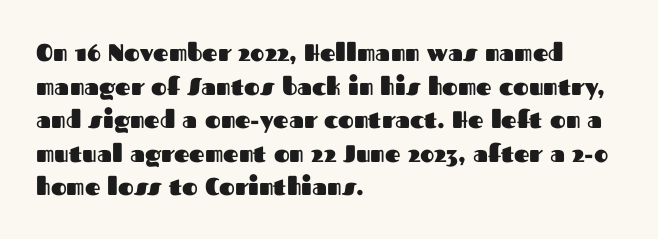
{"italic": "no", "bold": "yes", "underline": "no", "align": "left", "line_spacing": "normal", "line_spacing_ratio": 1.4, "letter_spacing": "normal", "letter_spacing_em": 0.0, "glyph_px": 24}
